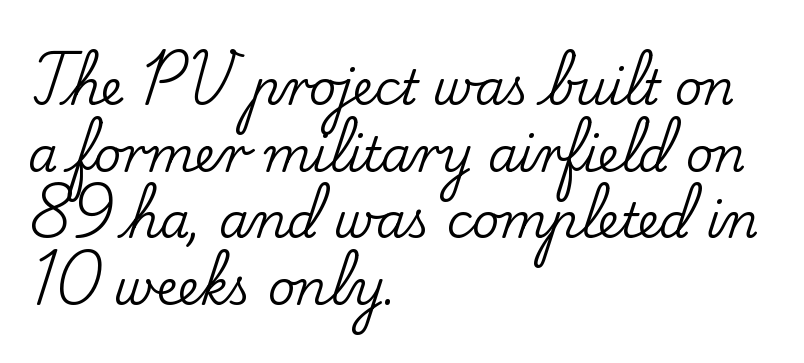
The image shows 48 px serif type; set left-aligned, normal line spacing (1.39x), normal letter spacing, not underlined; low stroke contrast and a small x-height.
